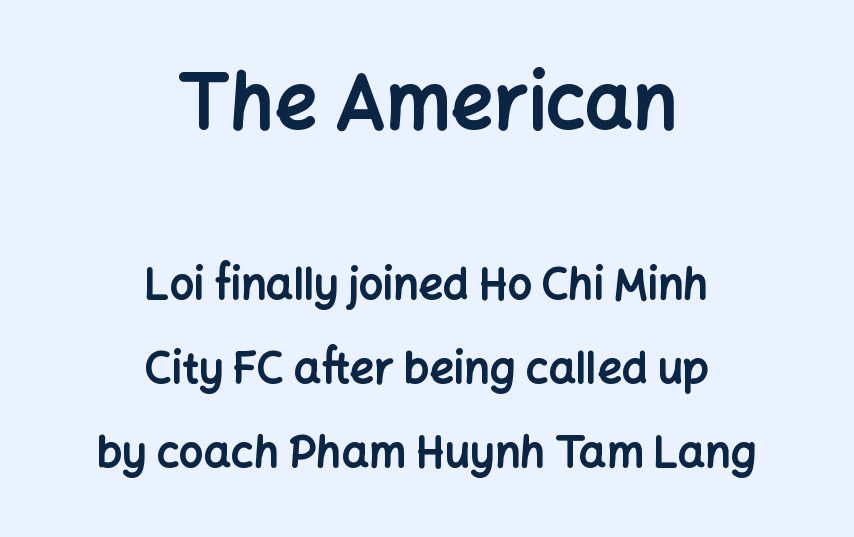
Q: Is the text bold? A: Yes.
Q: Is the text italic (slanted)? A: No, it is upright.
Q: Is the typeface a serif or a sans-serif typeface? A: Sans-serif.
Q: Is the text underlined? A: No.
Q: How is the paragraph aligned? A: Centered.
Q: Is the spacing between letters normal or unusually wide? A: Normal.
Q: Is the spacing between lines tight, normal or loose? A: Loose.
Q: Which block of text is set in a larger size, the first (top) or the second (bottom)? A: The first (top) one.
Q: Width (condensed, normal, or wide)? A: Normal.
Q: Stroke contrast? A: Low.
Q: x-height? A: Medium.
Q: Monospaced? A: No.
